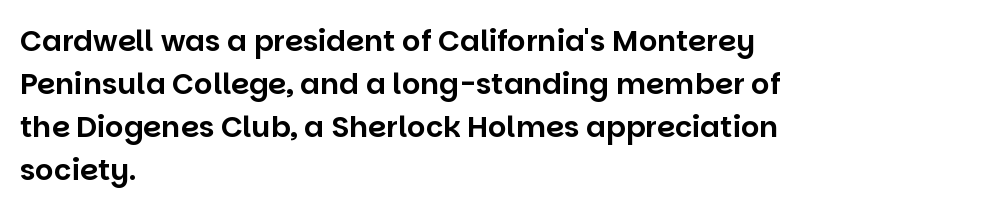
The image shows 29 px sans-serif type, upright; set left-aligned, normal line spacing (1.48x), normal letter spacing, not underlined; low stroke contrast and a large x-height.
